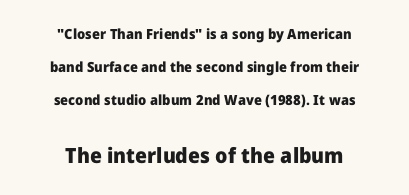
The image shows 21 px bold type, upright; set centered, loose line spacing (2.37x), normal letter spacing, not underlined; the second (bottom) block is 1.5x larger.
